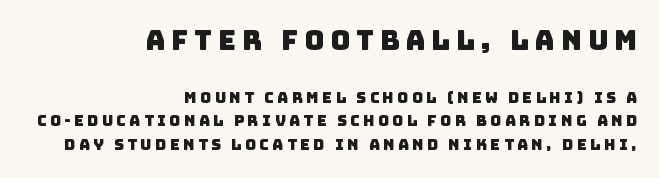
{"underline": "no", "align": "right", "line_spacing": "normal", "line_spacing_ratio": 1.59, "letter_spacing": "wide", "letter_spacing_em": 0.23, "larger_block": "first", "size_ratio": 1.8, "glyph_px": 27}
